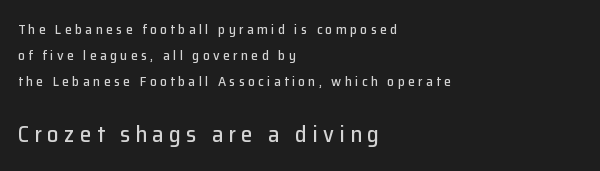
{"italic": "no", "underline": "no", "align": "left", "line_spacing_ratio": 1.86, "letter_spacing": "wide", "letter_spacing_em": 0.23, "larger_block": "second", "size_ratio": 1.64, "glyph_px": 23}
